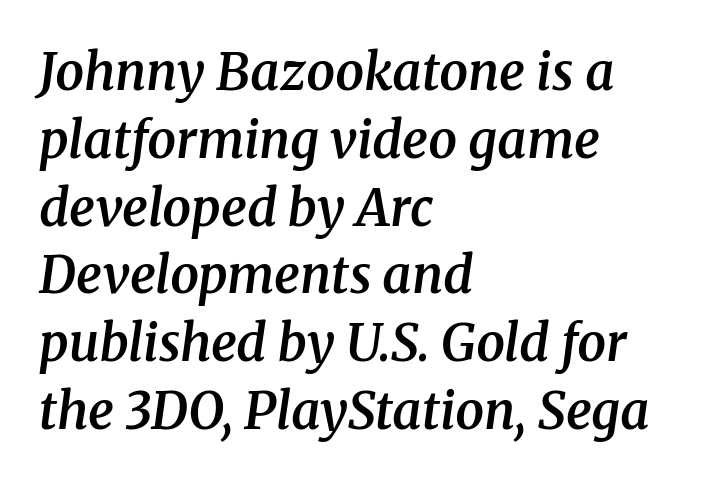
The glyphs in this specimen are seriffed. The glyphs look as if they've been sheared to an angle. How would I describe the line gaps? Plain and ordinary. Varying glyph widths throughout — classic text-font behaviour. Weight check: semibold — heavier than regular, not quite bold. The paragraph has a hard left edge and a soft right edge.
